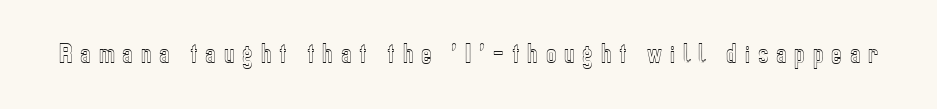
The letters stand straight up with perfectly vertical stems. These lines have a slow, spaced-out rhythm from letter to letter. Unmarked baselines from the first word to the last.
